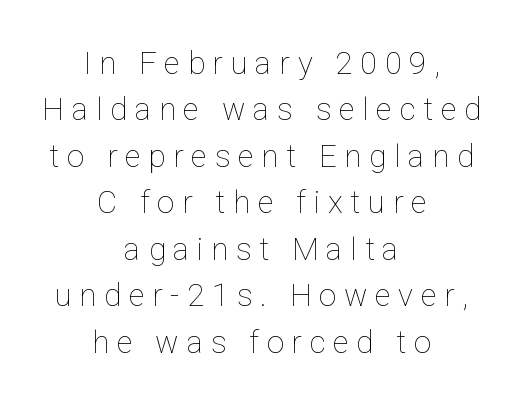
Do the characters align in a grid? No, the font is proportional. Regular leading. The whitespace from short lines is split evenly between both sides. The face used here is rendered with a markedly widened letterfit. The lettering stays uniformly vertical, giving the passage a roman look.
